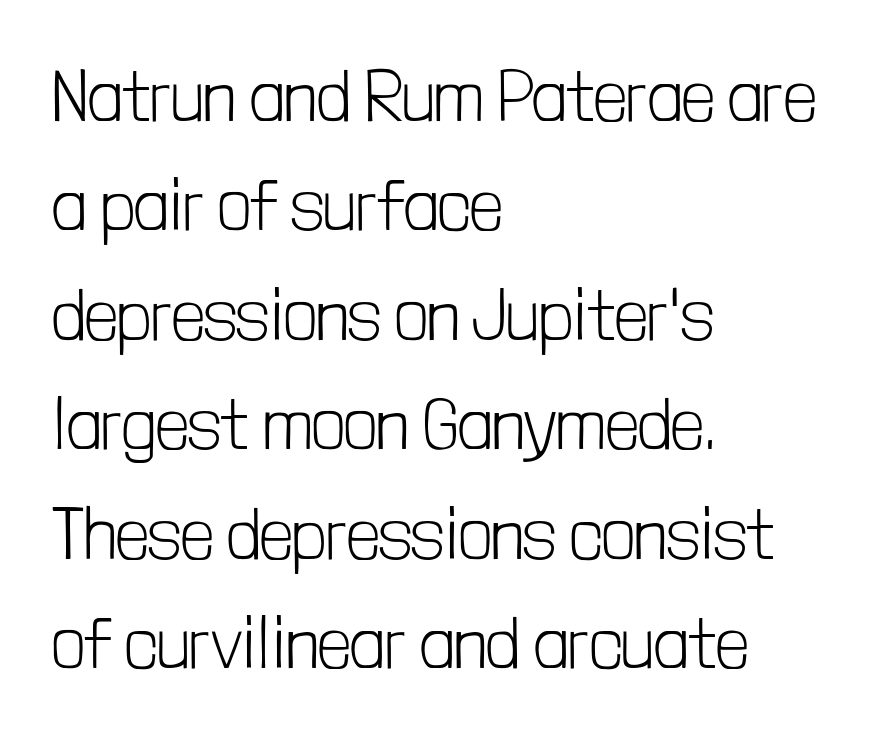
Line beginnings align vertically; line endings do not. These lines sit exactly where default settings would place them. Unlike italic type, these characters show no tilt at all. Examine the stroke ends and you'll find no serifs. Observe the ordinary spacing: letters are neighbours, not strangers.
